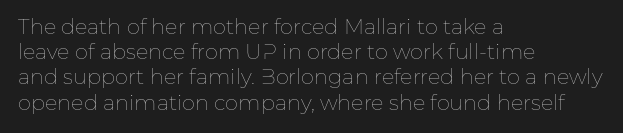
The image shows 21 px text type, upright; set left-aligned, line spacing 1.2x, normal letter spacing, not underlined.
